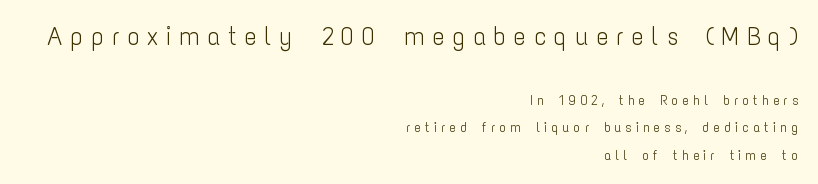
{"italic": "no", "bold": "no", "underline": "no", "align": "right", "line_spacing": "loose", "line_spacing_ratio": 1.94, "letter_spacing": "wide", "letter_spacing_em": 0.29, "larger_block": "first", "size_ratio": 1.86, "glyph_px": 26}
